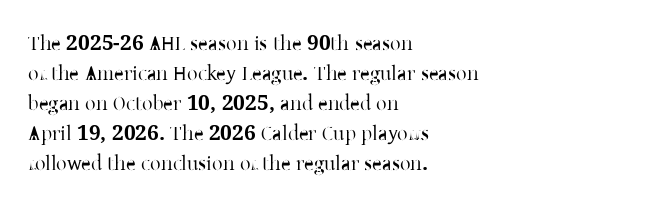
The gaps between neighbouring characters are ordinary and unremarkable. This rendering uses left alignment, leaving the right contour irregular. Horizontal bands of white between lines are of average thickness. The strip under each line holds only bare page. It's the straight-up-and-down kind of type.
